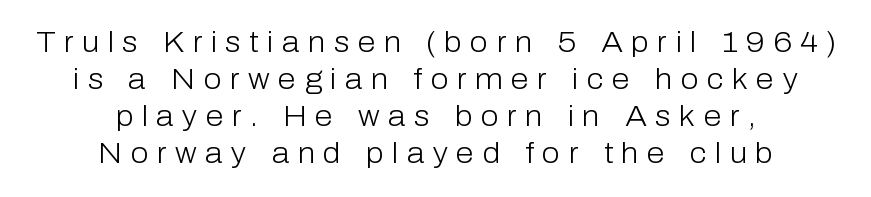
Quick note: interline space is typical. A bare baseline throughout the passage. Font category for this specimen: sans-serif. Look at the tracking — it's clearly loosened, letters drifting apart. Nope, not italic — everything's standing straight. The weight tops out at a normal text grade.
